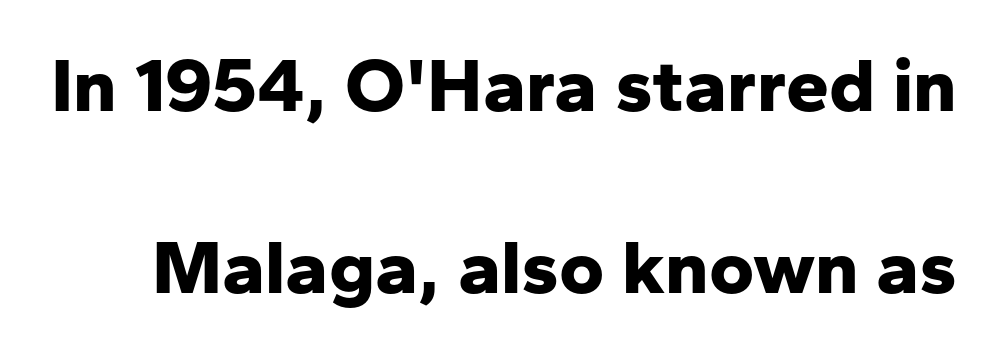
The glyphs in this specimen are sans serif. Rows of type keep a wide berth in the vertical direction. Each word holds together tightly as a unit, with standard inter-letter gaps. Does the weight exceed regular? Yes, all the way to bold. Honestly, there is no underline to notice here at all. Character widths vary here, with narrow letters taking less room than wide ones.
